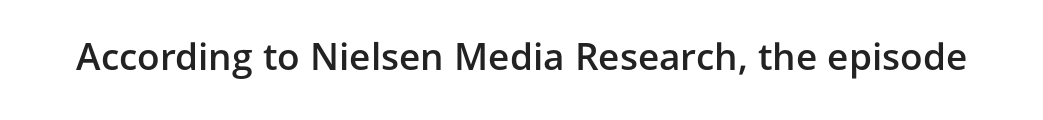
Default kerning and tracking; the words read as compact shapes. Every stem runs plumb, perpendicular to the baseline. Letterform terminals end flat and unadorned throughout the passage. The face used here is proportionally spaced, like ordinary book or web type. The strip under each line holds only bare page. Summary of weight: moderately heavy, a semibold.
